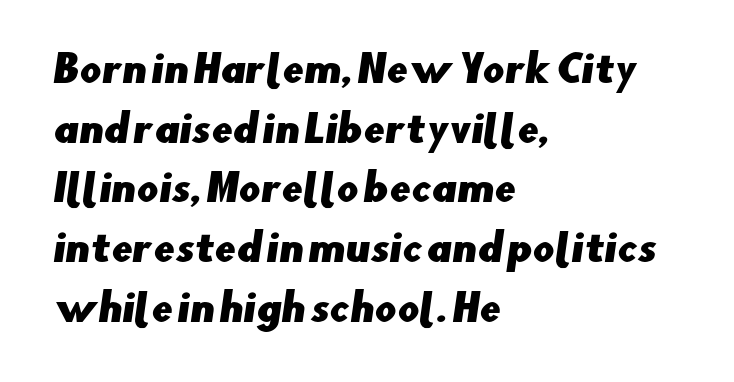
The block of text has a typical density, with ordinary space between rows. Words float on clear page, feet unadorned. The rendering uses natural spacing where letterforms have individual widths. Inter-character spacing is left at the font's built-in metrics. This sample uses a sans-serif face. Notice how the passage keeps a crisp vertical edge on the left only.
